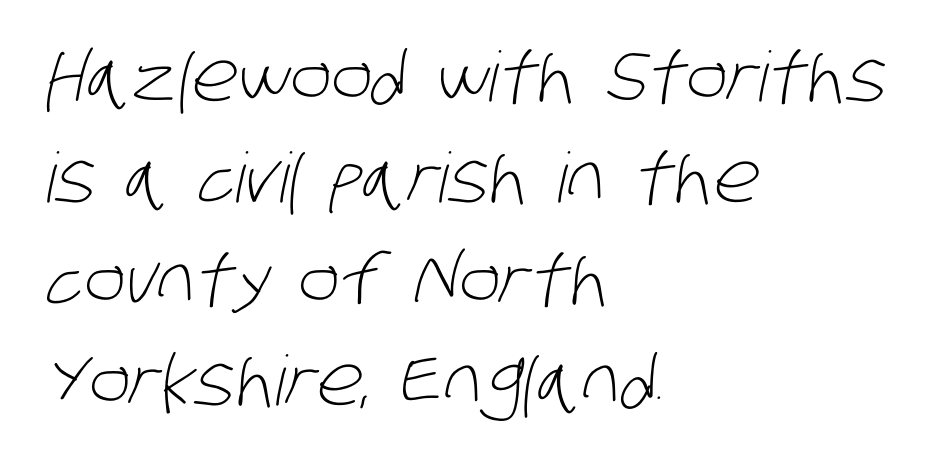
{"serif": "no", "bold": "no", "weight": "light", "width": "condensed", "stroke_contrast": "low", "x_height": "large", "monospaced": "no", "underline": "no", "align": "left", "line_spacing": "normal", "line_spacing_ratio": 1.47, "letter_spacing": "normal", "letter_spacing_em": 0.0, "glyph_px": 69}
